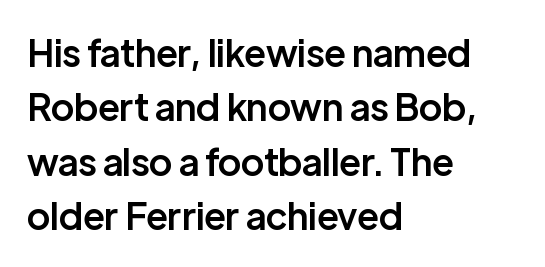
Q: Is the text bold? A: Semi-bold.
Q: Is the text italic (slanted)? A: No, it is upright.
Q: Is the typeface a serif or a sans-serif typeface? A: Sans-serif.
Q: Is the text underlined? A: No.
Q: How is the paragraph aligned? A: Left-aligned.
Q: Is the spacing between letters normal or unusually wide? A: Normal.
Q: Is the spacing between lines tight, normal or loose? A: Normal.
Q: Width (condensed, normal, or wide)? A: Normal.
Q: Stroke contrast? A: Low.
Q: x-height? A: Medium.
Q: Monospaced? A: No.
